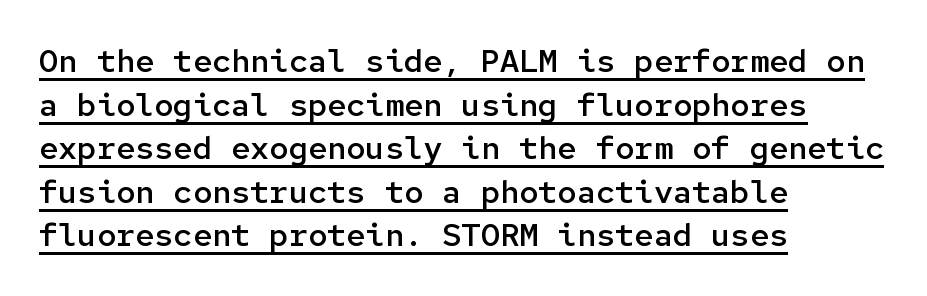
The image shows 32 px semibold sans-serif type, upright, monospaced; set left-aligned, normal line spacing (1.36x), normal letter spacing, underlined; low stroke contrast and a medium x-height.
